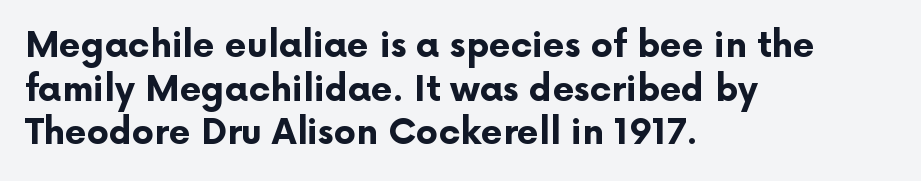
The image shows 35 px bold sans-serif type, upright; set left-aligned, normal line spacing (1.25x), normal letter spacing, not underlined; low stroke contrast and a medium x-height.
